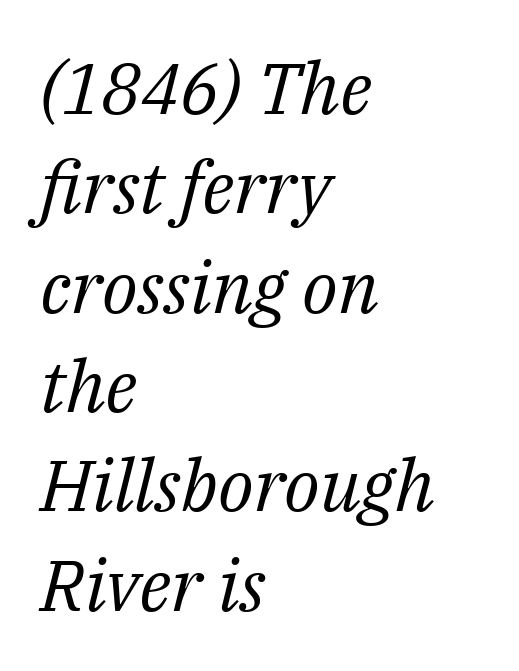
{"serif": "yes", "italic": "yes", "lean": "right", "slant_degrees": 14, "bold": "no", "weight": "regular", "width": "normal", "stroke_contrast": "medium", "x_height": "medium", "monospaced": "no", "underline": "no", "align": "left", "line_spacing": "normal", "line_spacing_ratio": 1.38, "letter_spacing": "normal", "letter_spacing_em": 0.0, "glyph_px": 72}
